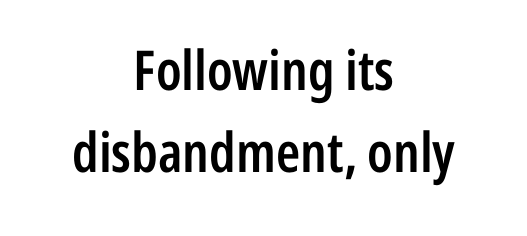
{"serif": "no", "italic": "no", "bold": "semi", "weight": "semibold", "width": "condensed", "stroke_contrast": "low", "x_height": "medium", "monospaced": "no", "underline": "no", "align": "center", "line_spacing": "normal", "line_spacing_ratio": 1.5, "letter_spacing": "normal", "letter_spacing_em": 0.0, "glyph_px": 55}
